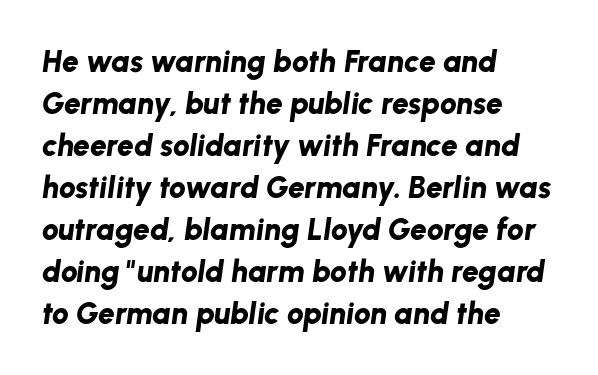
Q: Is the text bold? A: Yes.
Q: Is the text italic (slanted)? A: Yes, it leans right by about 8 degrees.
Q: Is the text underlined? A: No.
Q: How is the paragraph aligned? A: Left-aligned.
Q: Is the spacing between letters normal or unusually wide? A: Normal.
Q: Is the spacing between lines tight, normal or loose? A: Normal.
Q: Width (condensed, normal, or wide)? A: Normal.
Q: Stroke contrast? A: Low.
Q: x-height? A: Medium.
Q: Monospaced? A: No.
